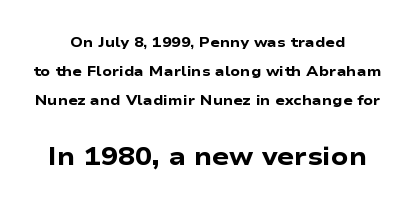
The letterforms sit shoulder to shoulder at normal distance. The rendering positions every line midway between the sides. This is heavy type, rendered in bold. Whoever set this made the second block the dominant, larger element.
